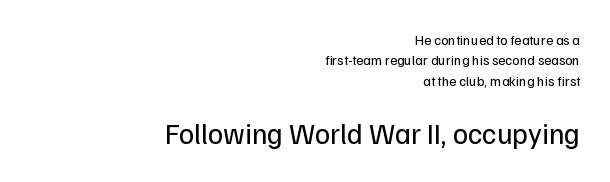
The image shows 29 px regular-weight sans-serif type, upright; set right-aligned, normal line spacing (1.45x), normal letter spacing, not underlined; the second (bottom) block is 2.07x larger; low stroke contrast and a medium x-height.
